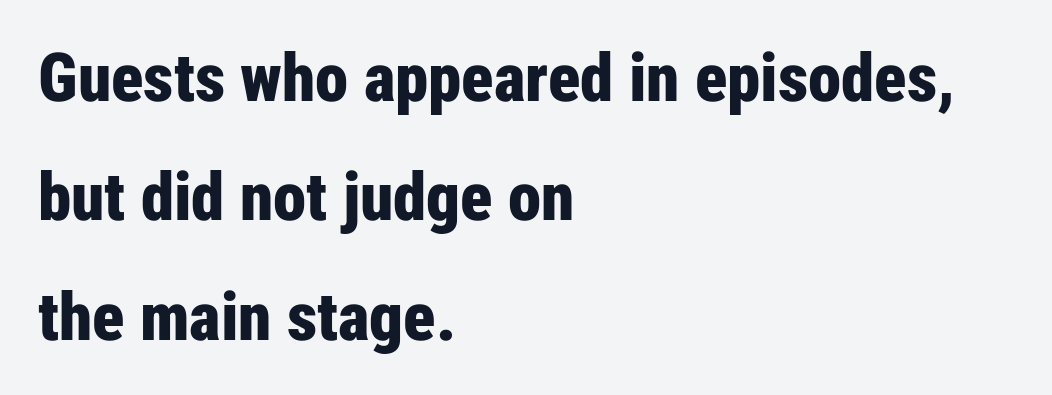
Q: Is the text bold? A: Yes.
Q: Is the text italic (slanted)? A: No, it is upright.
Q: Is the typeface a serif or a sans-serif typeface? A: Sans-serif.
Q: Is the text underlined? A: No.
Q: How is the paragraph aligned? A: Left-aligned.
Q: Is the spacing between letters normal or unusually wide? A: Normal.
Q: Width (condensed, normal, or wide)? A: Condensed.
Q: Stroke contrast? A: Low.
Q: x-height? A: Medium.
Q: Monospaced? A: No.
